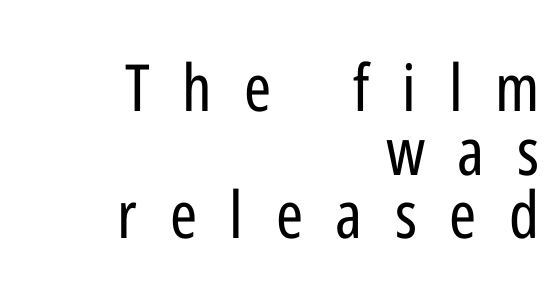
The image shows 65 px regular-weight, condensed sans-serif type, upright; set right-aligned, tight line spacing (0.98x), unusually wide letter spacing (+0.5 em), not underlined; low stroke contrast and a medium x-height.
